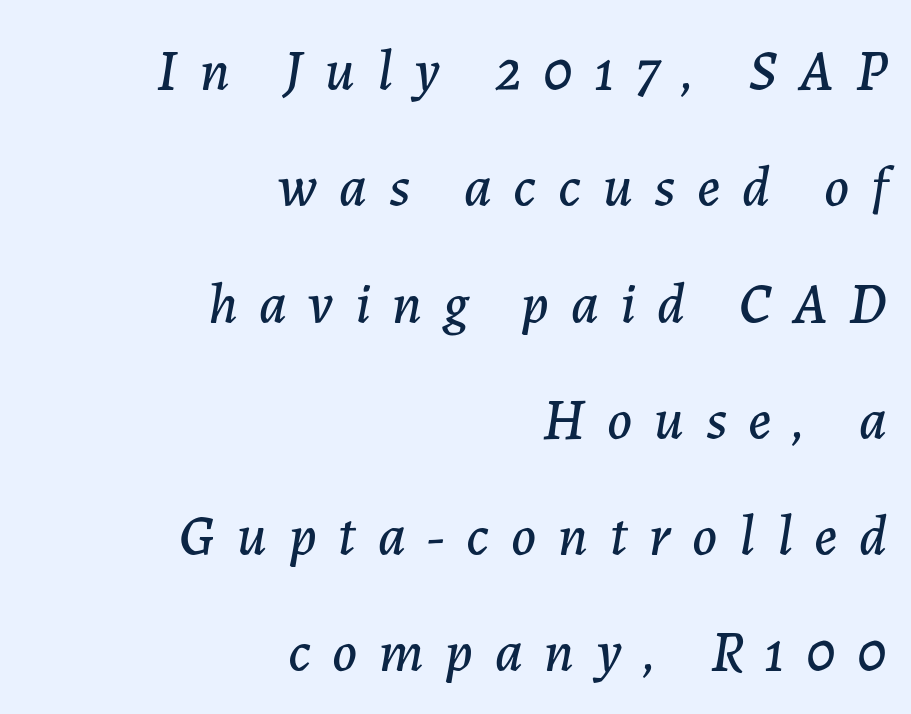
Q: Is the text italic (slanted)? A: Yes, it leans right by about 7 degrees.
Q: Is the text underlined? A: No.
Q: How is the paragraph aligned? A: Right-aligned.
Q: Is the spacing between letters normal or unusually wide? A: Unusually wide.
Q: Is the spacing between lines tight, normal or loose? A: Loose.
Q: Width (condensed, normal, or wide)? A: Normal.
Q: Stroke contrast? A: Low.
Q: x-height? A: Medium.
Q: Monospaced? A: No.
